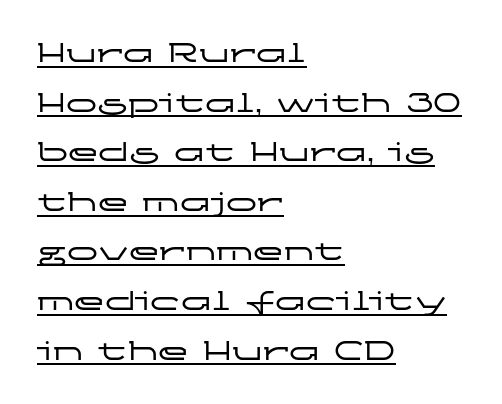
{"serif": "no", "italic": "no", "width": "wide", "stroke_contrast": "low", "x_height": "medium", "monospaced": "no", "underline": "yes", "align": "left", "line_spacing": "normal", "line_spacing_ratio": 1.6, "letter_spacing": "normal", "letter_spacing_em": 0.0, "glyph_px": 31}
